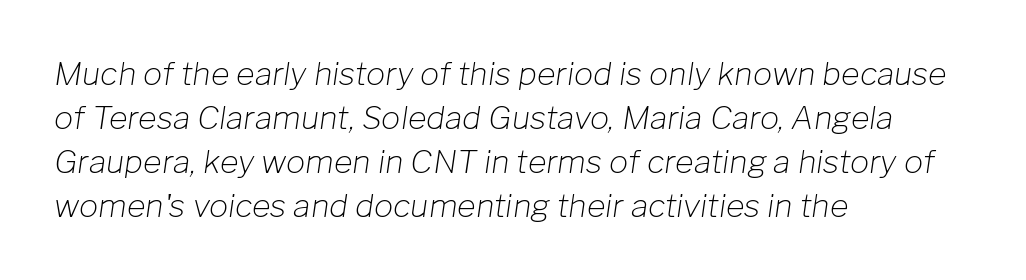
Casual observation: everything's shoved over to the left. Baseline-to-baseline distance is the conventional proportion of letter height. Italic: yes, the glyphs are oblique. Glyph-to-glyph distance matches everyday printed text.
